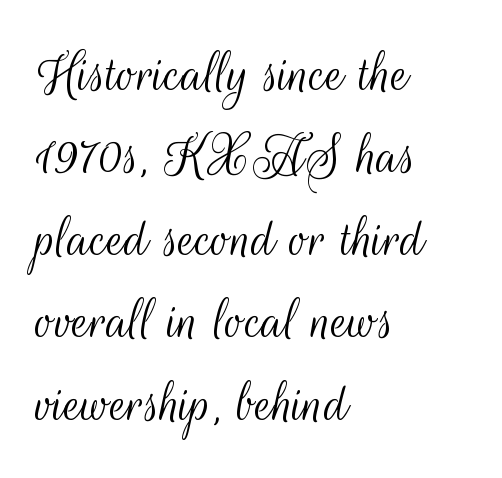
Examine the stroke ends and you'll find no serifs. These lines are set flush left with a ragged right edge. The rendering keeps characters at their native spacing. Think of a printed novel: that variable character pitch is what you see here.
